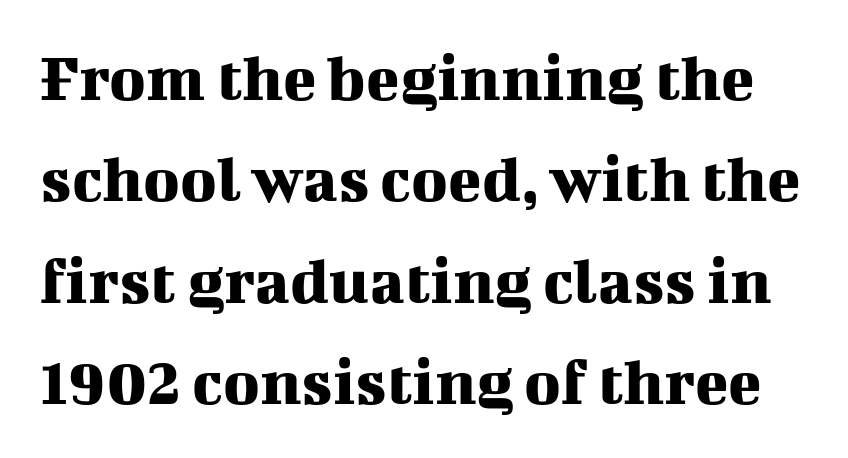
Q: Is the text italic (slanted)? A: No, it is upright.
Q: Is the typeface a serif or a sans-serif typeface? A: Serif.
Q: Is the text underlined? A: No.
Q: Is the spacing between letters normal or unusually wide? A: Normal.
Q: Is the spacing between lines tight, normal or loose? A: Normal.
Q: Width (condensed, normal, or wide)? A: Normal.
Q: Stroke contrast? A: Medium.
Q: x-height? A: Medium.
Q: Monospaced? A: No.
